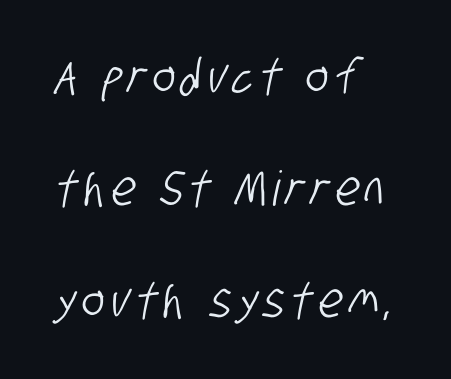
The image shows 48 px condensed sans-serif type; set left-aligned, loose line spacing (2.33x), not underlined; low stroke contrast and a large x-height.
